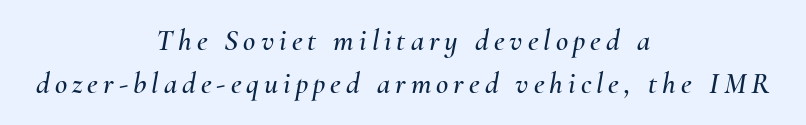
The passage shown stacks its lines at a standard gap. Casual observation: everything's sitting right in the middle. Underlining? Definitely not there. This sample has the flowing, uneven cadence of proportional lettering.
